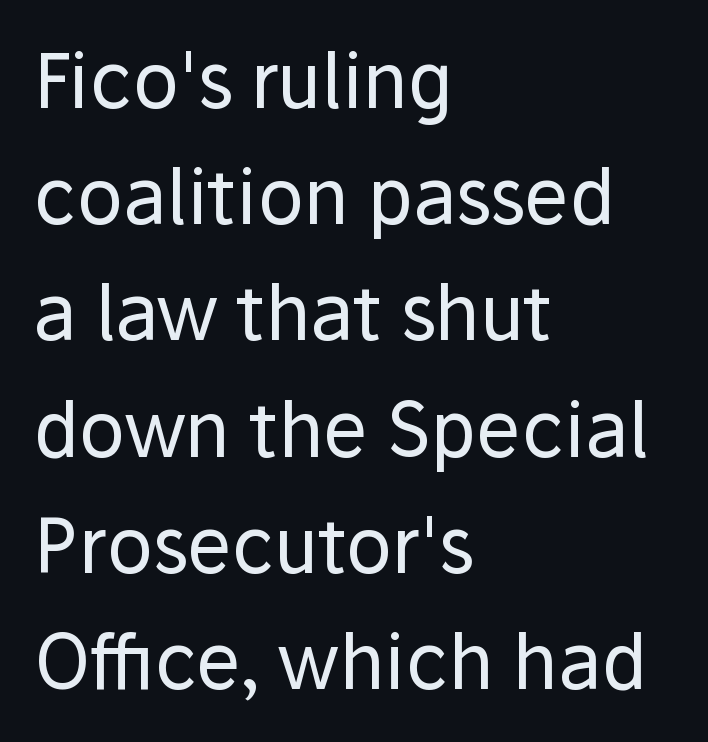
Weight: not bold — regular or lighter. The rendering keeps characters at their native spacing. Descenders are the only things crossing below the line. Where is the straight margin? On the left. Do the letters lean? They stand straight.
